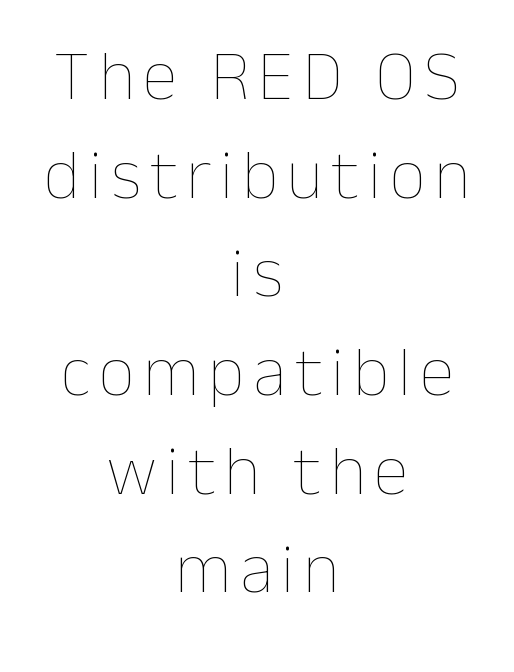
{"italic": "no", "bold": "no", "weight": "thin", "width": "normal", "stroke_contrast": "low", "x_height": "medium", "monospaced": "no", "underline": "no", "align": "center", "line_spacing": "normal", "line_spacing_ratio": 1.39, "glyph_px": 71}
